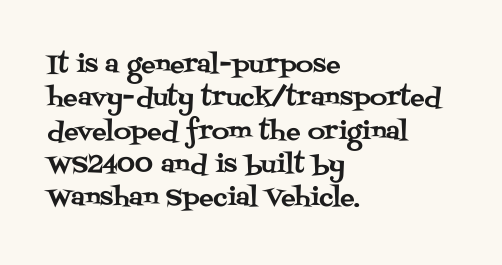
{"italic": "no", "underline": "no", "align": "left", "line_spacing": "normal", "line_spacing_ratio": 1.39, "letter_spacing": "normal", "letter_spacing_em": 0.0, "glyph_px": 24}
